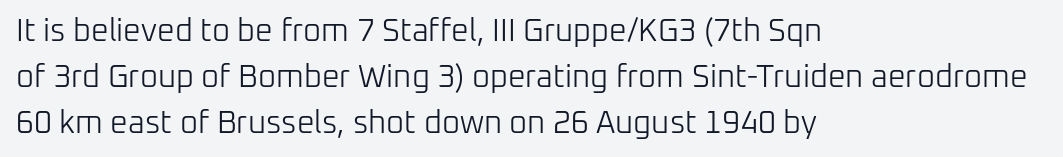
Q: Is the text bold? A: No.
Q: Is the text italic (slanted)? A: No, it is upright.
Q: Is the typeface a serif or a sans-serif typeface? A: Sans-serif.
Q: Is the text underlined? A: No.
Q: How is the paragraph aligned? A: Left-aligned.
Q: Is the spacing between letters normal or unusually wide? A: Normal.
Q: Is the spacing between lines tight, normal or loose? A: Normal.
Q: Width (condensed, normal, or wide)? A: Normal.
Q: Stroke contrast? A: Low.
Q: x-height? A: Medium.
Q: Monospaced? A: No.
